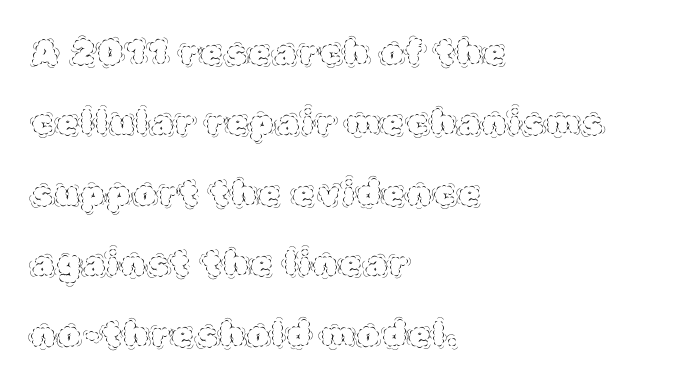
Q: Is the text bold? A: No.
Q: Is the text italic (slanted)? A: No, it is upright.
Q: Is the text underlined? A: No.
Q: How is the paragraph aligned? A: Left-aligned.
Q: Is the spacing between lines tight, normal or loose? A: Loose.
Q: Width (condensed, normal, or wide)? A: Normal.
Q: x-height? A: Large.
Q: Monospaced? A: No.
